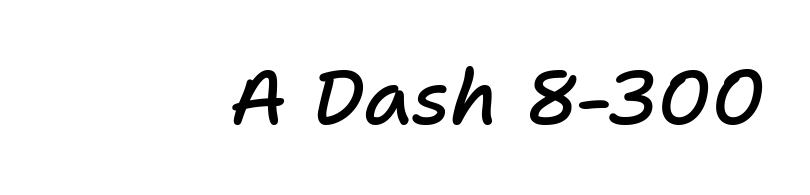
Q: Is the text bold? A: Semi-bold.
Q: Is the text italic (slanted)? A: Yes, it leans right by about 11 degrees.
Q: Is the text underlined? A: No.
Q: How is the paragraph aligned? A: Right-aligned.
Q: Is the spacing between letters normal or unusually wide? A: Normal.
Q: Width (condensed, normal, or wide)? A: Normal.
Q: Stroke contrast? A: Low.
Q: x-height? A: Medium.
Q: Monospaced? A: No.
